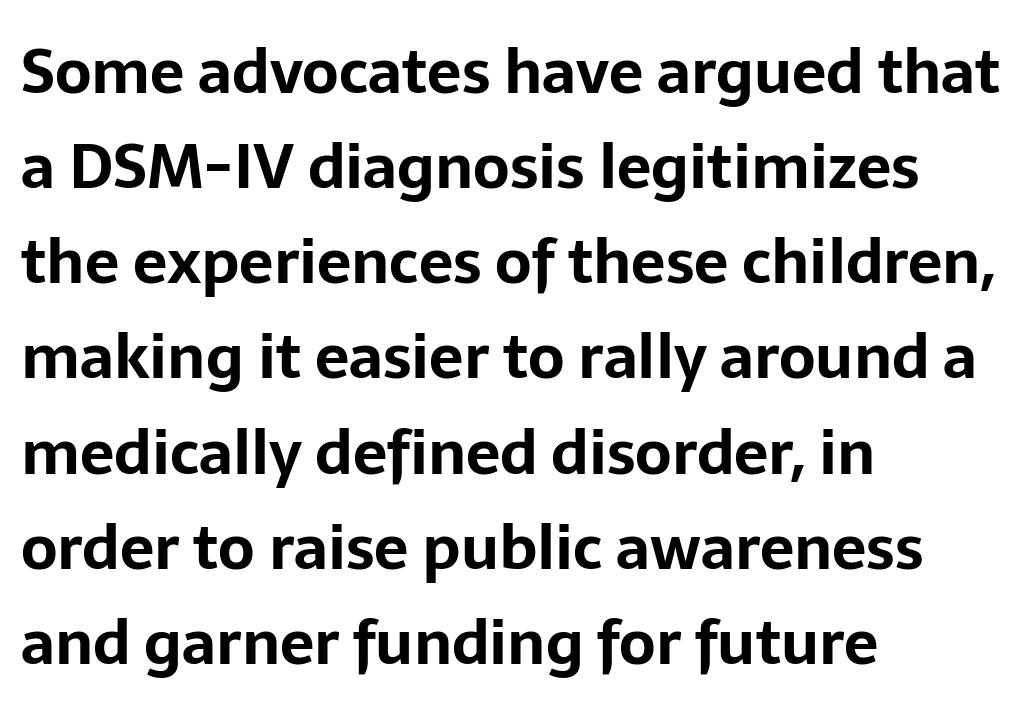
The face used here is proportionally spaced, like ordinary book or web type. How would I describe the line gaps? Plain and ordinary. Short note: letters normally spaced. These lines are composed in type without serifs. Designer's note — italics off, roman on.
